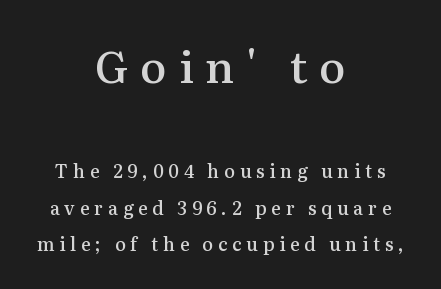
Q: Is the text bold? A: Semi-bold.
Q: Is the text italic (slanted)? A: No, it is upright.
Q: Is the typeface a serif or a sans-serif typeface? A: Serif.
Q: Is the text underlined? A: No.
Q: How is the paragraph aligned? A: Centered.
Q: Is the spacing between letters normal or unusually wide? A: Unusually wide.
Q: Is the spacing between lines tight, normal or loose? A: Loose.
Q: Which block of text is set in a larger size, the first (top) or the second (bottom)? A: The first (top) one.
Q: Width (condensed, normal, or wide)? A: Normal.
Q: Stroke contrast? A: Medium.
Q: x-height? A: Medium.
Q: Monospaced? A: No.
